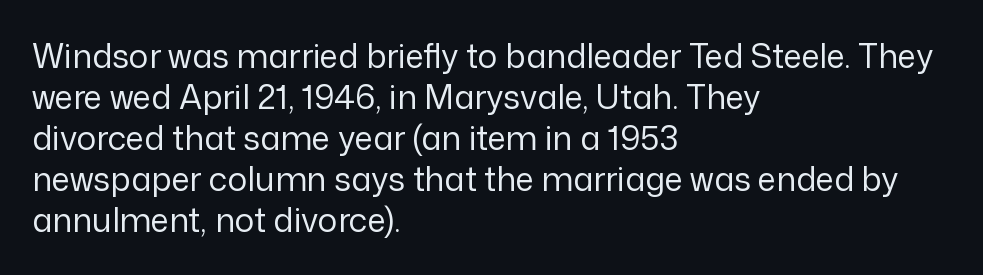
The image shows 33 px regular-weight sans-serif type, upright; set left-aligned, line spacing 1.24x, normal letter spacing, not underlined; low stroke contrast and a medium x-height.
